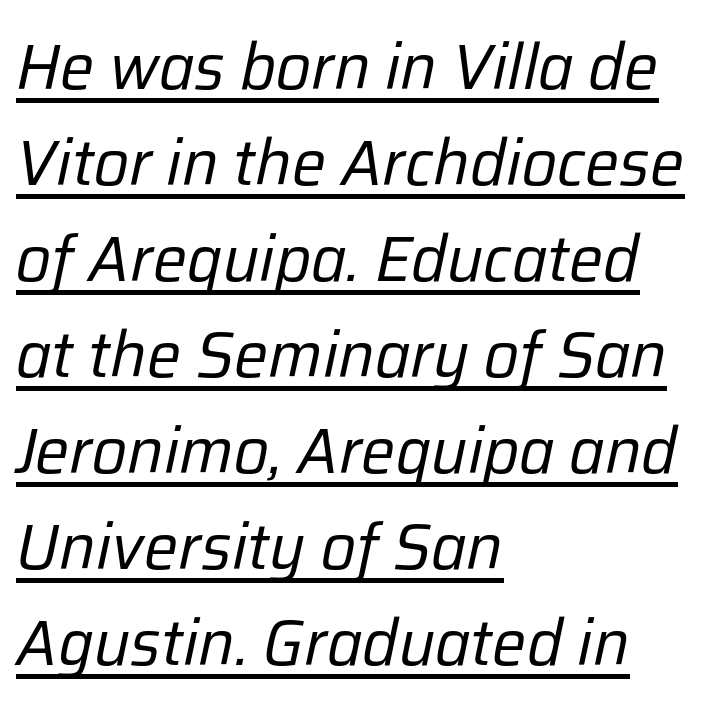
{"italic": "yes", "lean": "right", "slant_degrees": 12, "bold": "no", "weight": "regular", "width": "normal", "stroke_contrast": "low", "x_height": "medium", "monospaced": "no", "underline": "yes", "align": "left", "line_spacing": "normal", "line_spacing_ratio": 1.5, "letter_spacing": "normal", "letter_spacing_em": 0.0, "glyph_px": 64}
